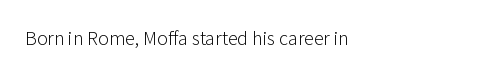
{"italic": "no", "bold": "no", "underline": "no", "align": "left", "letter_spacing": "normal", "letter_spacing_em": 0.0, "glyph_px": 20}
